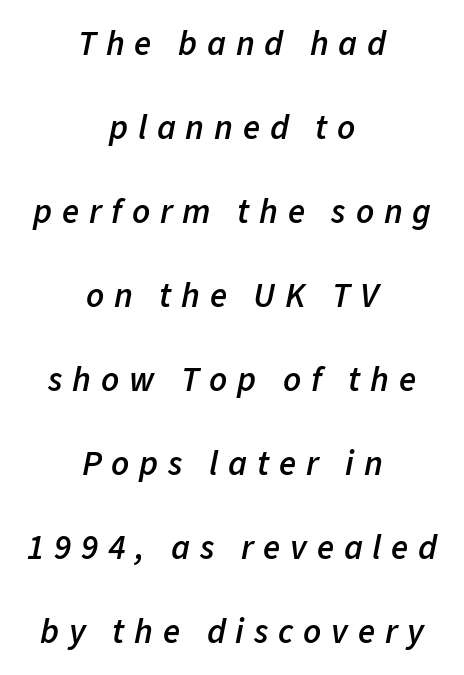
Q: Is the text bold? A: Semi-bold.
Q: Is the text italic (slanted)? A: Yes, it leans right by about 11 degrees.
Q: Is the text underlined? A: No.
Q: How is the paragraph aligned? A: Centered.
Q: Is the spacing between letters normal or unusually wide? A: Unusually wide.
Q: Is the spacing between lines tight, normal or loose? A: Loose.
Q: Width (condensed, normal, or wide)? A: Normal.
Q: Stroke contrast? A: Low.
Q: x-height? A: Medium.
Q: Monospaced? A: No.
